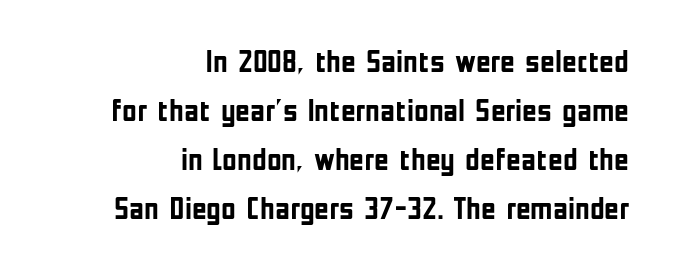
{"serif": "no", "italic": "no", "bold": "yes", "weight": "semibold", "width": "condensed", "stroke_contrast": "low", "x_height": "medium", "monospaced": "no", "underline": "no", "align": "right", "line_spacing": "normal", "line_spacing_ratio": 1.53, "letter_spacing": "normal", "letter_spacing_em": 0.0, "glyph_px": 32}
